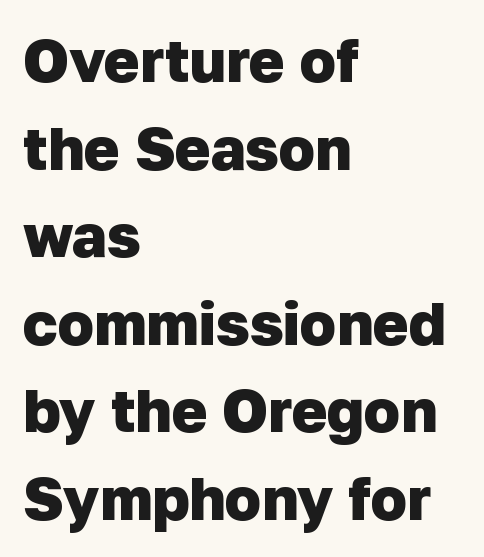
Q: Is the text bold? A: Yes.
Q: Is the typeface a serif or a sans-serif typeface? A: Sans-serif.
Q: Is the text underlined? A: No.
Q: How is the paragraph aligned? A: Left-aligned.
Q: Is the spacing between letters normal or unusually wide? A: Normal.
Q: Is the spacing between lines tight, normal or loose? A: Normal.
Q: Width (condensed, normal, or wide)? A: Normal.
Q: Stroke contrast? A: Low.
Q: x-height? A: Medium.
Q: Monospaced? A: No.
